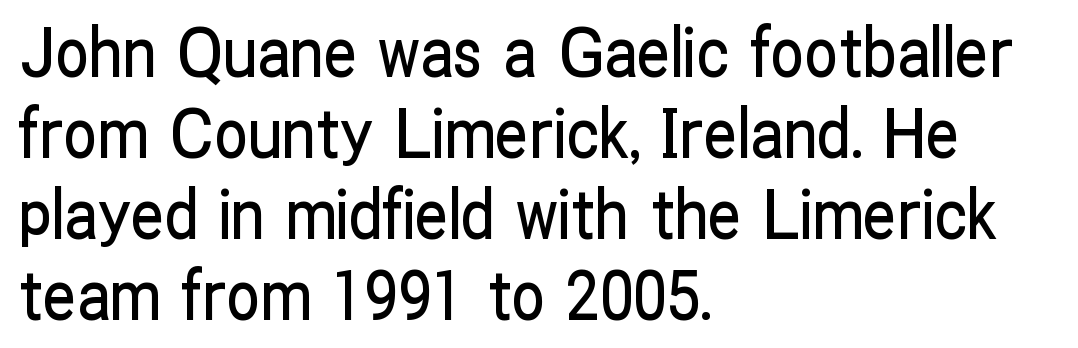
{"serif": "no", "italic": "no", "width": "condensed", "stroke_contrast": "low", "x_height": "medium", "monospaced": "no", "underline": "no", "align": "left", "line_spacing_ratio": 1.21, "letter_spacing": "normal", "letter_spacing_em": 0.0, "glyph_px": 67}
